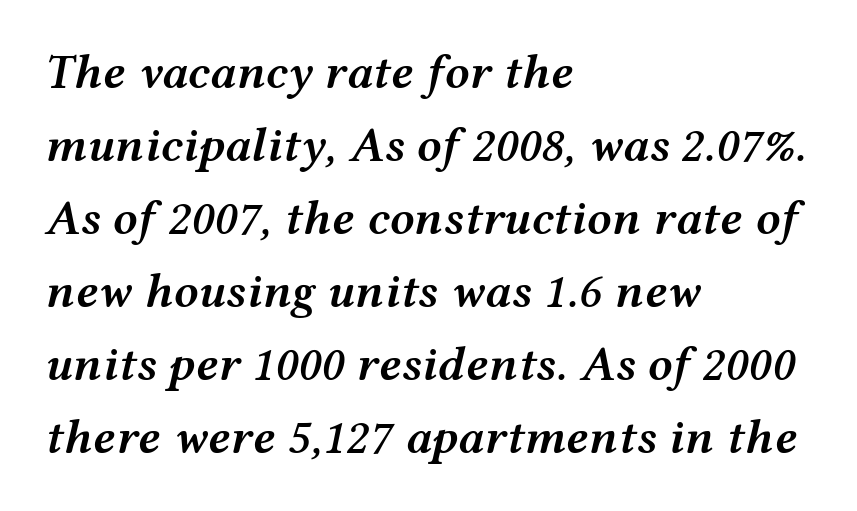
{"italic": "yes", "lean": "right", "slant_degrees": 12, "bold": "semi", "weight": "semibold", "width": "wide", "stroke_contrast": "medium", "x_height": "medium", "monospaced": "no", "underline": "no", "align": "left", "line_spacing": "normal", "line_spacing_ratio": 1.49, "letter_spacing": "normal", "letter_spacing_em": 0.0, "glyph_px": 49}
